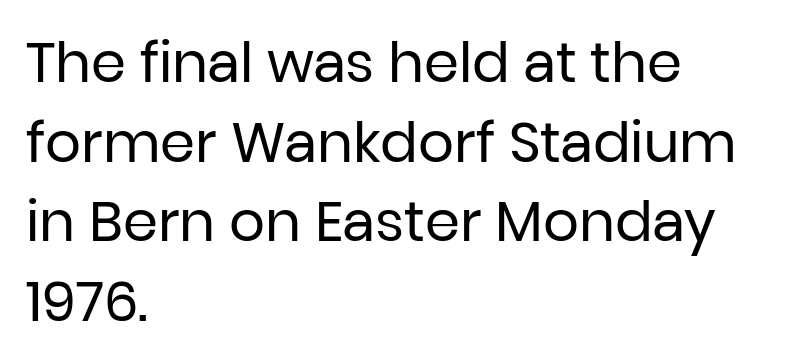
{"serif": "no", "italic": "no", "bold": "no", "weight": "regular", "width": "normal", "stroke_contrast": "low", "x_height": "medium", "monospaced": "no", "underline": "no", "align": "left", "line_spacing": "normal", "line_spacing_ratio": 1.42, "letter_spacing": "normal", "letter_spacing_em": 0.0, "glyph_px": 56}
